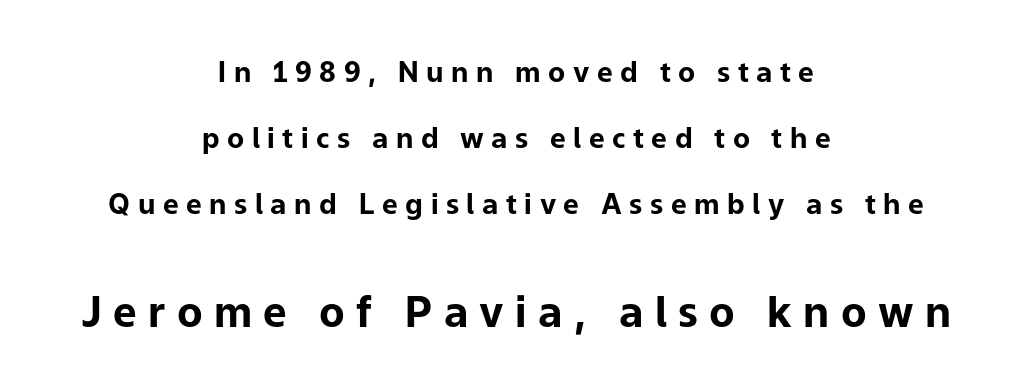
A student would notice the bottom passage is typeset larger than what precedes it. A typesetter would call this leading open, well beyond the default. Pretty heavy lettering here — definitely bold. The specimen omits any rule beneath the text block's lines. The rendering uses natural spacing where letterforms have individual widths.
